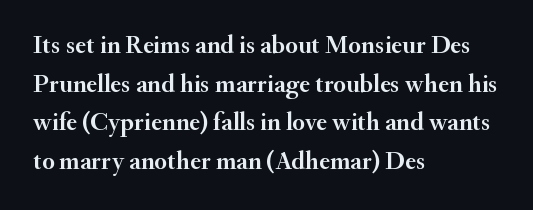
If you measured baseline to baseline, you'd find a middling distance. The line texture is even and compact thanks to regular tracking. Descender tails drop into unmarked territory. Posture: upright roman. Horizontally, the lines are justified to the leading edge only.
